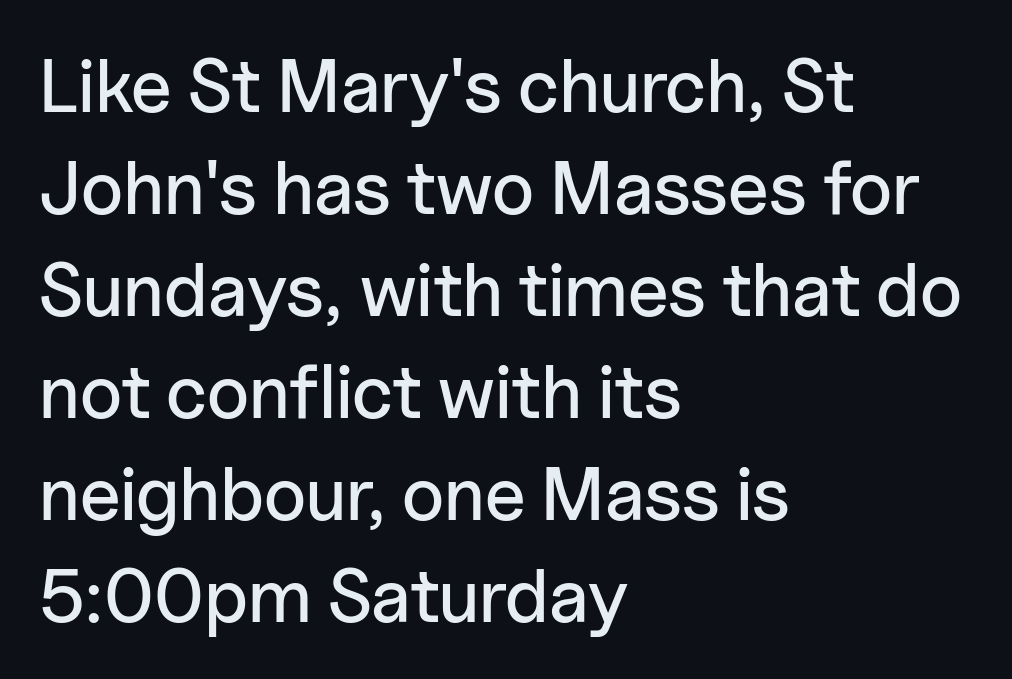
Every row of glyphs begins at an identical x-position on the left. Here the designer chose a conventional face with non-uniform glyph widths. No word sits above an underline. The horizontal fit of the characters is conventional and even. Type style note: lacks serifs. These lines were composed using upright roman letters.
